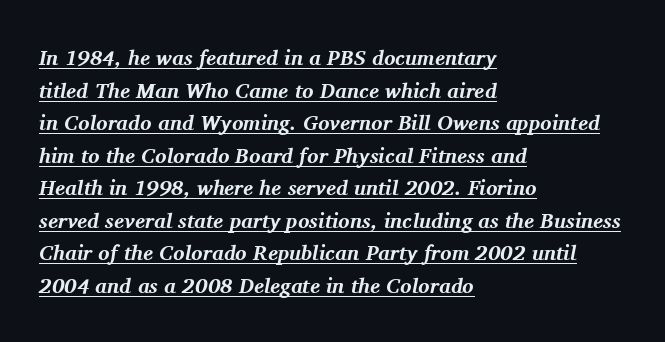
Q: Is the text bold? A: Yes.
Q: Is the text italic (slanted)? A: Yes, it leans right by about 11 degrees.
Q: Is the text underlined? A: Yes.
Q: How is the paragraph aligned? A: Left-aligned.
Q: Is the spacing between letters normal or unusually wide? A: Normal.
Q: Is the spacing between lines tight, normal or loose? A: Normal.
